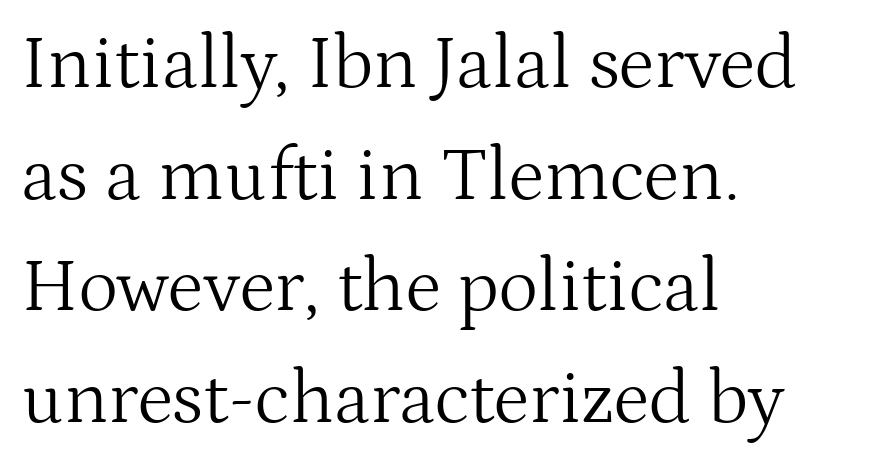
{"serif": "yes", "italic": "no", "bold": "no", "weight": "light", "width": "normal", "stroke_contrast": "medium", "x_height": "medium", "monospaced": "no", "underline": "no", "align": "left", "line_spacing": "normal", "line_spacing_ratio": 1.47, "letter_spacing": "normal", "letter_spacing_em": 0.0, "glyph_px": 76}
